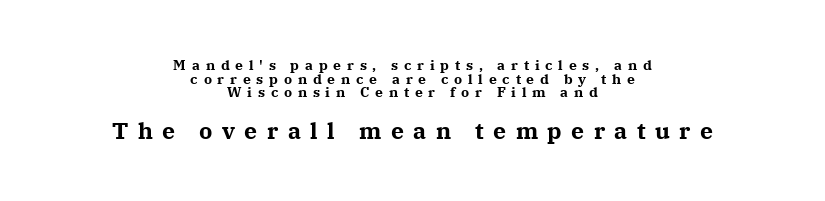
Q: Is the text bold? A: Yes.
Q: Is the text italic (slanted)? A: No, it is upright.
Q: Is the text underlined? A: No.
Q: How is the paragraph aligned? A: Centered.
Q: Is the spacing between letters normal or unusually wide? A: Unusually wide.
Q: Is the spacing between lines tight, normal or loose? A: Tight.
Q: Which block of text is set in a larger size, the first (top) or the second (bottom)? A: The second (bottom) one.
